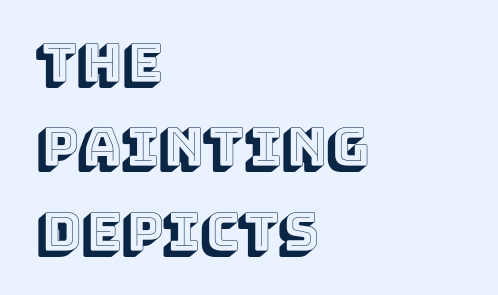
Q: Is the text italic (slanted)? A: No, it is upright.
Q: Is the text underlined? A: No.
Q: How is the paragraph aligned? A: Left-aligned.
Q: Is the spacing between letters normal or unusually wide? A: Normal.
Q: Is the spacing between lines tight, normal or loose? A: Normal.
Q: Width (condensed, normal, or wide)? A: Normal.
Q: x-height? A: Large.
Q: Monospaced? A: No.
